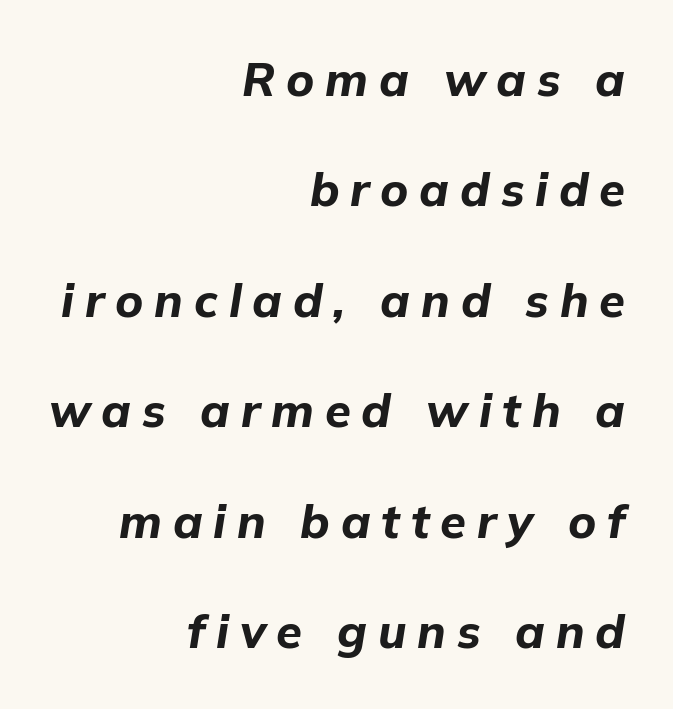
Q: Is the text bold? A: Yes.
Q: Is the text italic (slanted)? A: Yes, it leans right by about 9 degrees.
Q: Is the text underlined? A: No.
Q: How is the paragraph aligned? A: Right-aligned.
Q: Is the spacing between letters normal or unusually wide? A: Unusually wide.
Q: Is the spacing between lines tight, normal or loose? A: Loose.
Q: Width (condensed, normal, or wide)? A: Normal.
Q: Stroke contrast? A: Low.
Q: x-height? A: Medium.
Q: Monospaced? A: No.
